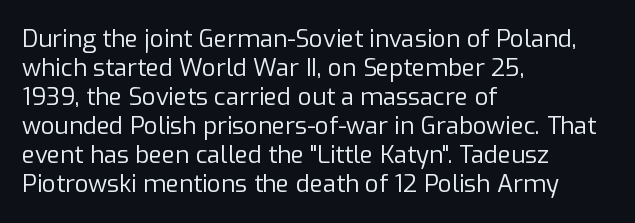
The strokes carry an ordinary text weight at most. Default kerning and tracking; the words read as compact shapes. The gap between lines stays unmarked. Does the lettering tilt? It doesn't — this is upright.
